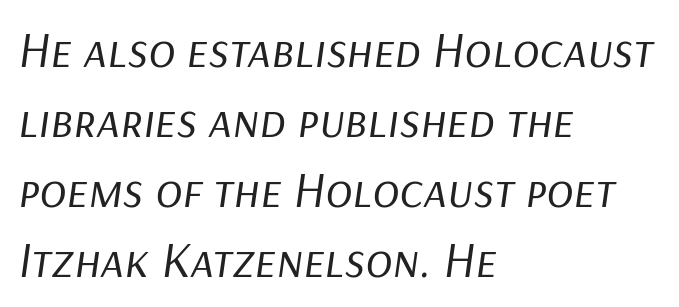
{"italic": "yes", "lean": "right", "slant_degrees": 9, "bold": "no", "weight": "regular", "width": "normal", "stroke_contrast": "low", "x_height": "medium", "monospaced": "no", "underline": "no", "align": "left", "line_spacing": "normal", "line_spacing_ratio": 1.4, "letter_spacing": "normal", "letter_spacing_em": 0.0, "glyph_px": 50}
